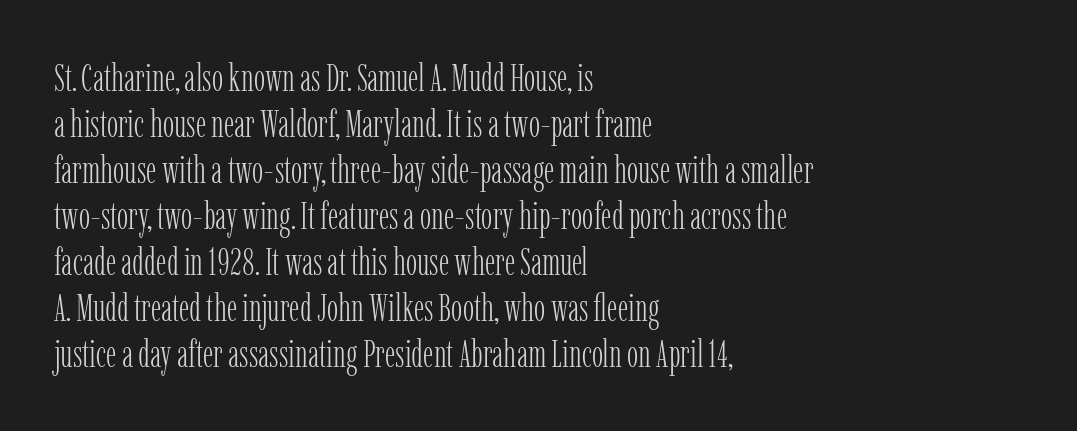
{"serif": "yes", "italic": "no", "bold": "no", "weight": "light", "width": "condensed", "stroke_contrast": "low", "x_height": "medium", "monospaced": "no", "underline": "no", "align": "left", "line_spacing_ratio": 1.21, "letter_spacing": "normal", "letter_spacing_em": 0.0, "glyph_px": 38}
